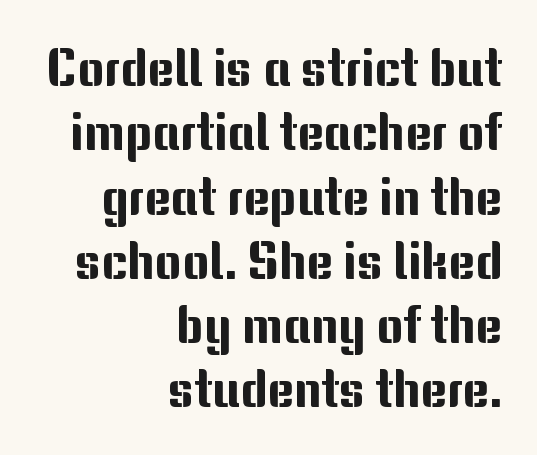
This rendering employs a face without finishing strokes, i.e., a sans-serif. A typesetter would call this proportional, since set widths differ per character. The words here are not underlined. A flush-right, rag-left setting is used for this passage. The space between consecutive lines is moderate.
